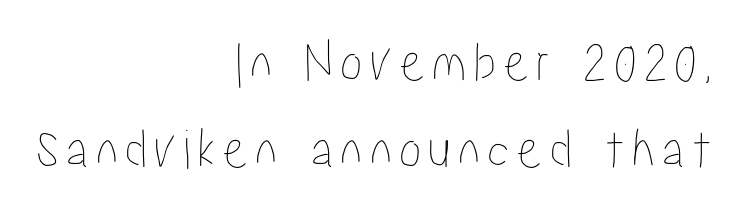
A bare baseline throughout the passage. Right-aligned paragraph, ragged on the left. The typography opts for an upright posture over an oblique one. The passage shown is typed in a proportional face where columns would drift. The leading is moderate, giving the passage an even texture.
